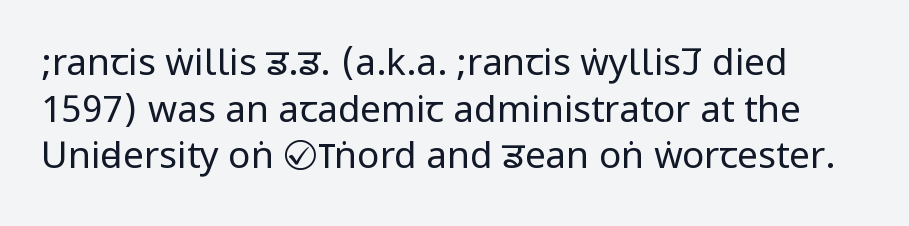
{"serif": "no", "italic": "no", "bold": "no", "weight": "regular", "width": "condensed", "stroke_contrast": "low", "underline": "no", "line_spacing": "normal", "line_spacing_ratio": 1.26, "letter_spacing": "normal", "letter_spacing_em": 0.0, "glyph_px": 37}
